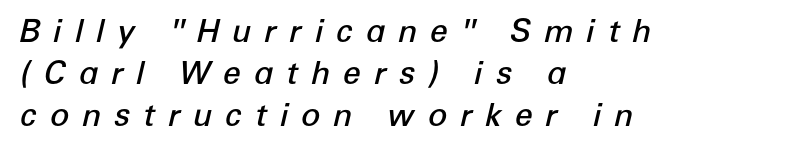
{"italic": "yes", "lean": "right", "slant_degrees": 12, "bold": "semi", "weight": "semibold", "width": "normal", "stroke_contrast": "low", "x_height": "medium", "monospaced": "no", "underline": "no", "align": "left", "line_spacing": "normal", "line_spacing_ratio": 1.32, "letter_spacing": "wide", "letter_spacing_em": 0.39, "glyph_px": 32}
